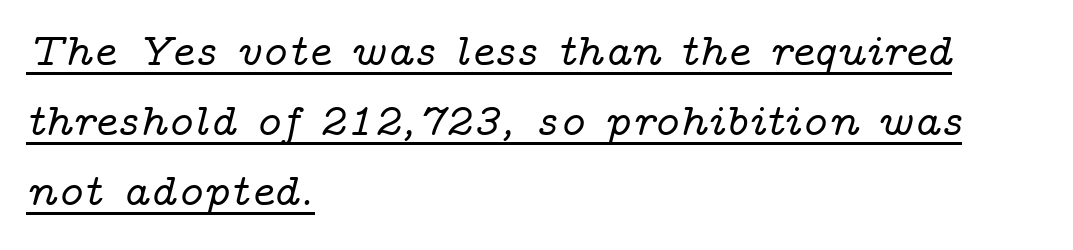
The rendering uses the underline text-decoration. Proportional: the letters do not fall into vertical columns. Successive baselines arrive at the customary interval. The typeface chosen for these lines features serifs. No extra tracking has been applied to these lines.
